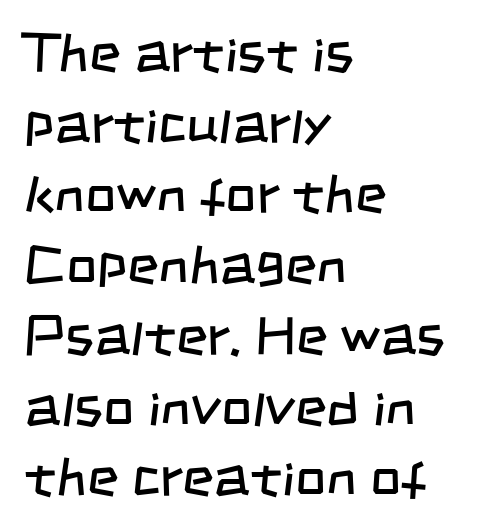
The image shows 54 px regular-weight, condensed sans-serif type; set left-aligned, normal line spacing (1.31x), normal letter spacing, not underlined; low stroke contrast and a large x-height.
